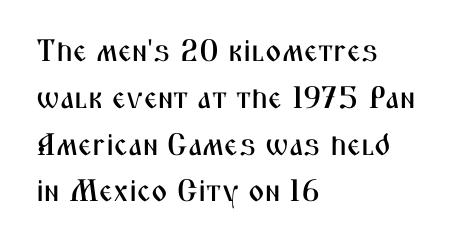
{"serif": "no", "italic": "no", "width": "condensed", "stroke_contrast": "medium", "x_height": "medium", "monospaced": "no", "underline": "no", "align": "left", "line_spacing": "normal", "line_spacing_ratio": 1.51, "letter_spacing": "normal", "letter_spacing_em": 0.0, "glyph_px": 31}
